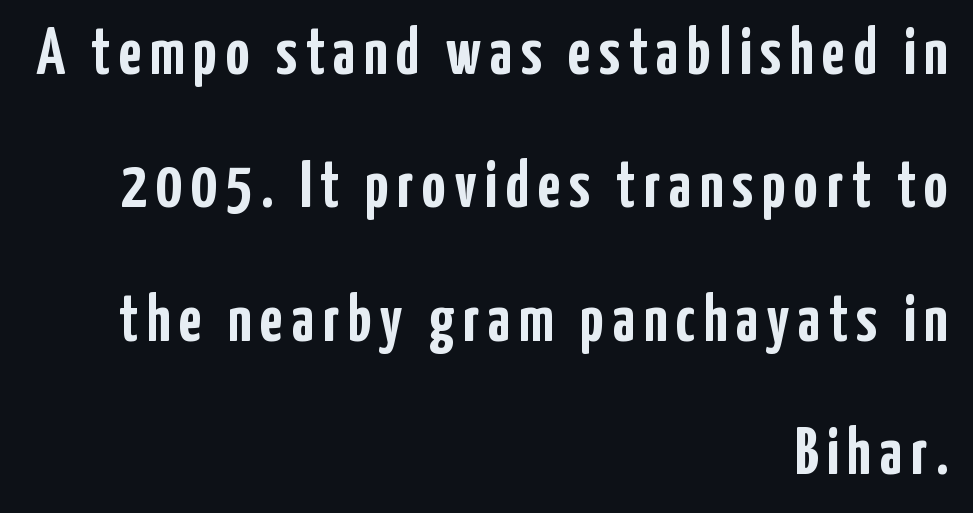
{"serif": "no", "italic": "no", "bold": "yes", "weight": "semibold", "width": "condensed", "stroke_contrast": "low", "x_height": "medium", "monospaced": "no", "underline": "no", "align": "right", "line_spacing": "loose", "line_spacing_ratio": 2.02, "glyph_px": 66}
